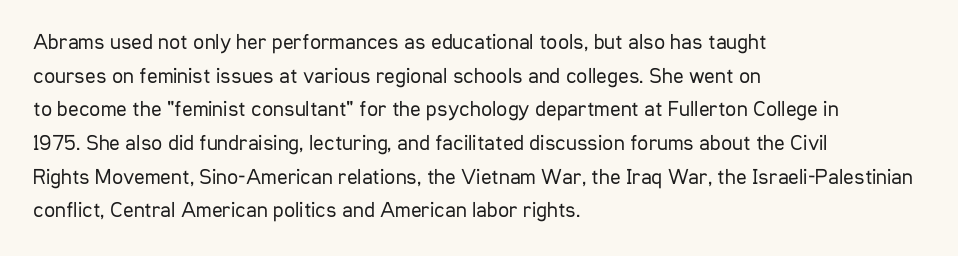
Q: Is the text bold? A: No.
Q: Is the text italic (slanted)? A: No, it is upright.
Q: Is the text underlined? A: No.
Q: How is the paragraph aligned? A: Left-aligned.
Q: Is the spacing between letters normal or unusually wide? A: Normal.
Q: Is the spacing between lines tight, normal or loose? A: Normal.
